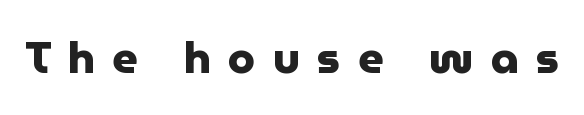
The image shows 44 px heavy sans-serif type, upright; set unusually wide letter spacing (+0.39 em), not underlined; low stroke contrast and a medium x-height.
